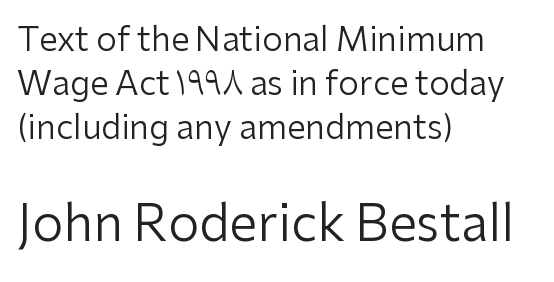
The image shows 50 px regular-weight sans-serif type, upright; set left-aligned, normal line spacing (1.34x), normal letter spacing, not underlined; the second (bottom) block is 1.52x larger; low stroke contrast and a medium x-height.
